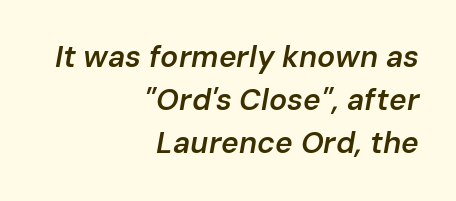
The designer left line spacing at the default. A flush-right, rag-left setting is used for this passage. Descenders are the only things crossing below the line. The passage shown is typed in a proportional face where columns would drift.
